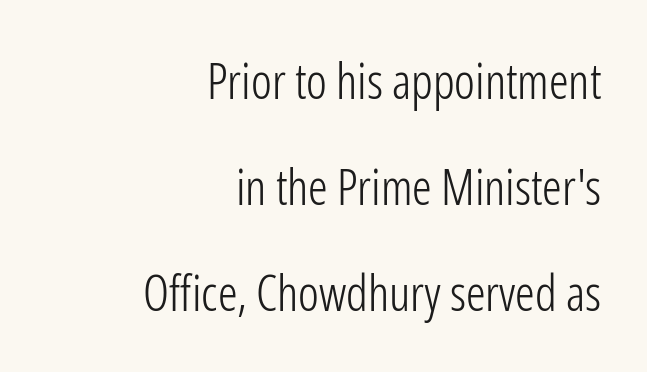
Q: Is the text bold? A: No.
Q: Is the text italic (slanted)? A: No, it is upright.
Q: Is the typeface a serif or a sans-serif typeface? A: Sans-serif.
Q: Is the text underlined? A: No.
Q: How is the paragraph aligned? A: Right-aligned.
Q: Is the spacing between letters normal or unusually wide? A: Normal.
Q: Is the spacing between lines tight, normal or loose? A: Loose.
Q: Width (condensed, normal, or wide)? A: Condensed.
Q: Stroke contrast? A: Low.
Q: x-height? A: Medium.
Q: Monospaced? A: No.
